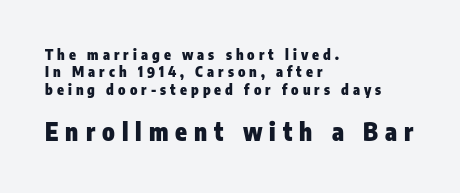
The image shows 24 px bold type, upright; set left-aligned, line spacing 1.24x, unusually wide letter spacing (+0.29 em), not underlined; the second (bottom) block is 1.71x larger.
